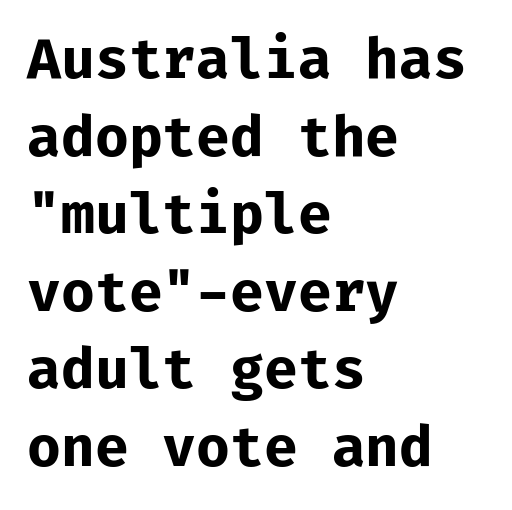
The image shows 55 px bold sans-serif type, upright, monospaced; set left-aligned, normal line spacing (1.41x), normal letter spacing, not underlined; low stroke contrast and a medium x-height.
